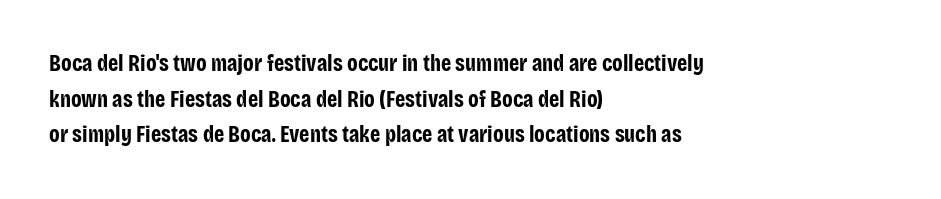
Q: Is the text bold? A: Yes.
Q: Is the text italic (slanted)? A: No, it is upright.
Q: Is the text underlined? A: No.
Q: How is the paragraph aligned? A: Left-aligned.
Q: Is the spacing between letters normal or unusually wide? A: Normal.
Q: Is the spacing between lines tight, normal or loose? A: Normal.
